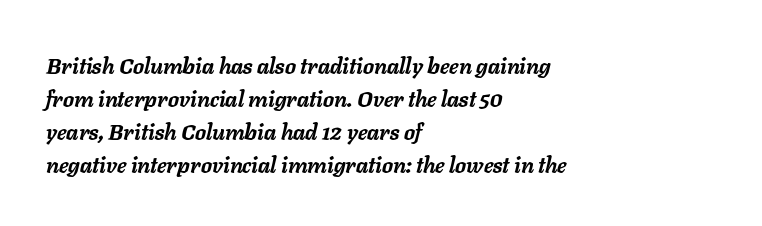
Between one letter and the next there's only the usual sliver of space. The font's italic variant was chosen for this text. Summary of weight: heavy, a full bold. Decoration check: the copy has no underline.
